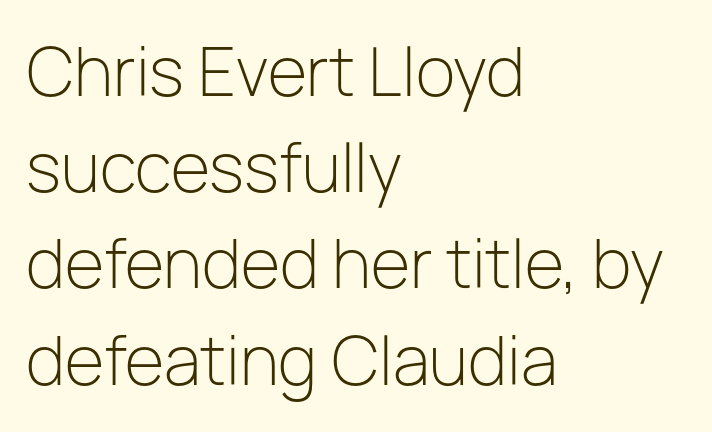
Q: Is the text bold? A: No.
Q: Is the text italic (slanted)? A: No, it is upright.
Q: Is the typeface a serif or a sans-serif typeface? A: Sans-serif.
Q: Is the text underlined? A: No.
Q: How is the paragraph aligned? A: Left-aligned.
Q: Is the spacing between letters normal or unusually wide? A: Normal.
Q: Is the spacing between lines tight, normal or loose? A: Normal.
Q: Width (condensed, normal, or wide)? A: Normal.
Q: Stroke contrast? A: Low.
Q: x-height? A: Medium.
Q: Monospaced? A: No.
